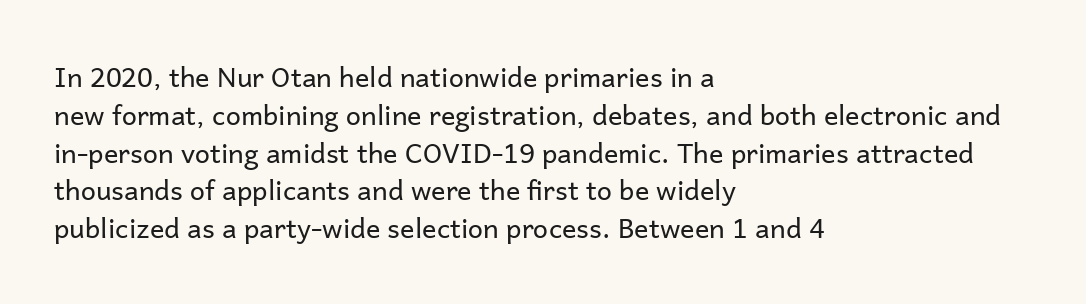
Q: Is the text bold? A: No.
Q: Is the text italic (slanted)? A: No, it is upright.
Q: Is the text underlined? A: No.
Q: How is the paragraph aligned? A: Left-aligned.
Q: Is the spacing between letters normal or unusually wide? A: Normal.
Q: Is the spacing between lines tight, normal or loose? A: Normal.
